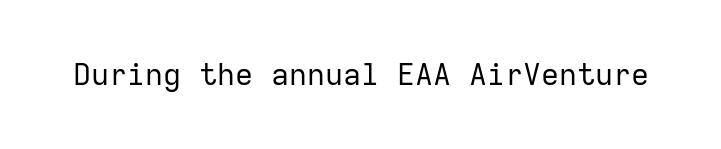
{"serif": "no", "italic": "no", "bold": "no", "weight": "regular", "width": "normal", "stroke_contrast": "low", "x_height": "medium", "monospaced": "yes", "underline": "no", "letter_spacing": "normal", "letter_spacing_em": 0.0, "glyph_px": 30}
